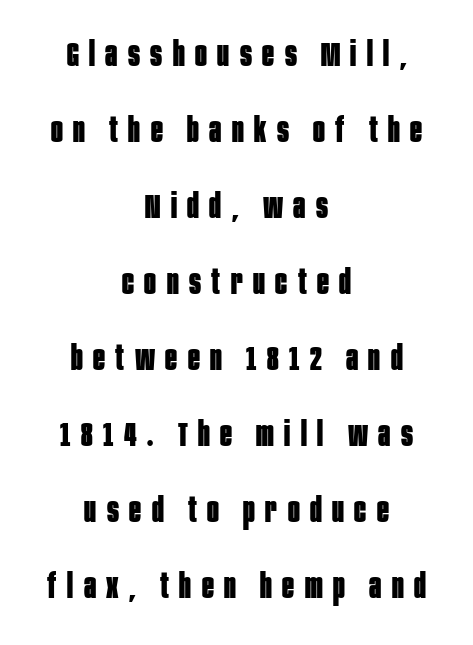
Horizontal bands of white between lines are thick stripes. Caption: bold face, heavy strokes. The face used here is a sans, in the tradition of grotesques and geometrics. Rule under the text: the space is simply empty. Looks like regular typesetting: each glyph gets only the width it needs.
